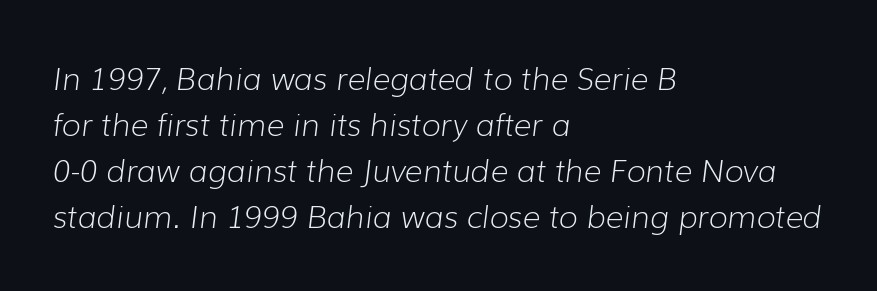
The image shows 31 px light type, italic (leaning right); set left-aligned, normal line spacing (1.48x), normal letter spacing, not underlined; low stroke contrast and a medium x-height.
